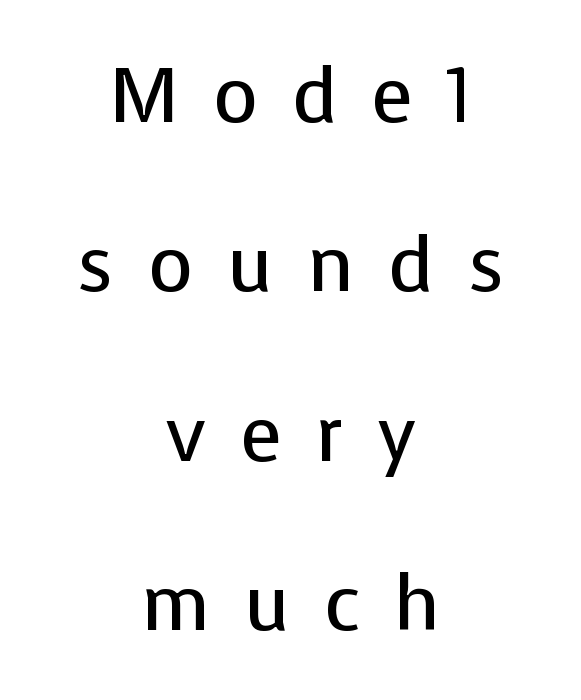
The image shows 77 px regular-weight sans-serif type, upright; set centered, loose line spacing (2.2x), unusually wide letter spacing (+0.44 em), not underlined; low stroke contrast and a medium x-height.
